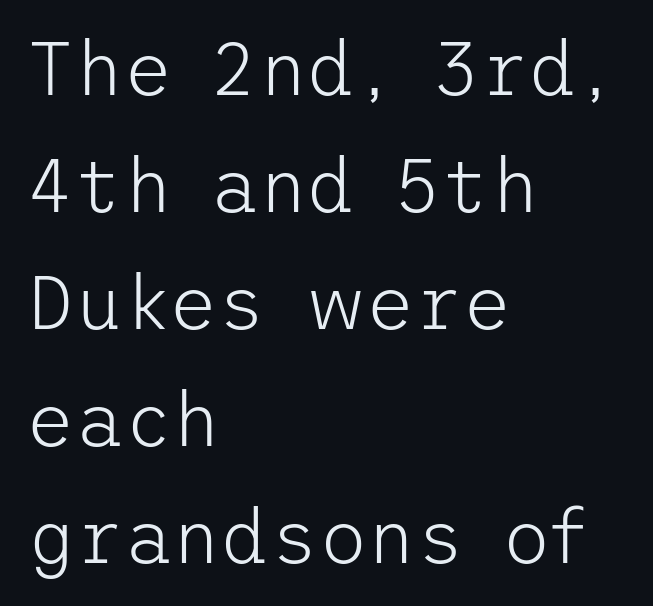
{"serif": "no", "italic": "no", "bold": "no", "weight": "light", "width": "normal", "stroke_contrast": "low", "x_height": "medium", "underline": "no", "align": "left", "line_spacing": "normal", "line_spacing_ratio": 1.56, "letter_spacing": "normal", "letter_spacing_em": 0.0, "glyph_px": 75}
